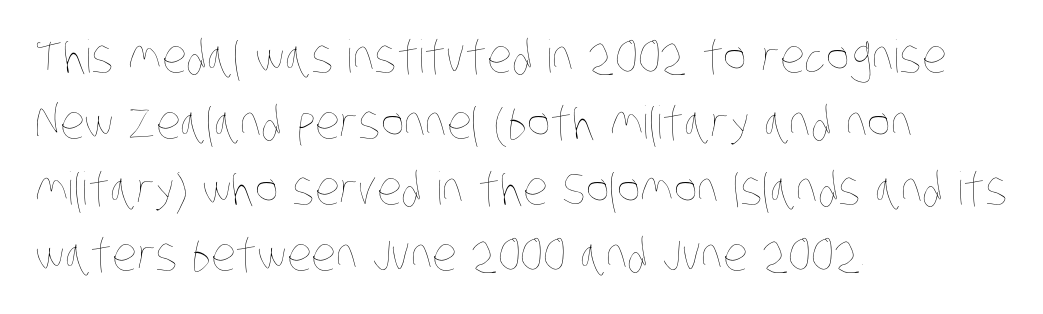
A light-to-regular cut is what we see here. The lines are quadded left. The passage shown is typed in a proportional face where columns would drift. Is there much room between lines? A standard amount, neither cramped nor airy. The space beneath each line is pristine and unruled. The passage shown has conventional tracking throughout.
